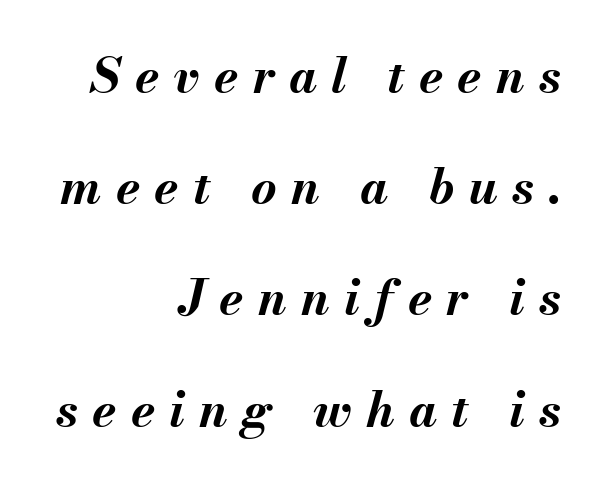
The image shows 49 px bold type, italic (leaning right); set right-aligned, loose line spacing (2.27x), unusually wide letter spacing (+0.29 em), not underlined; medium stroke contrast and a small x-height.
